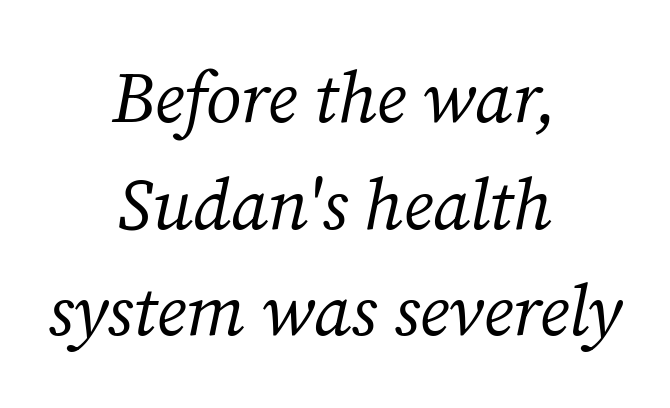
The image shows 72 px regular-weight serif type, italic (leaning right); set centered, normal line spacing (1.48x), normal letter spacing, not underlined; medium stroke contrast and a medium x-height.
